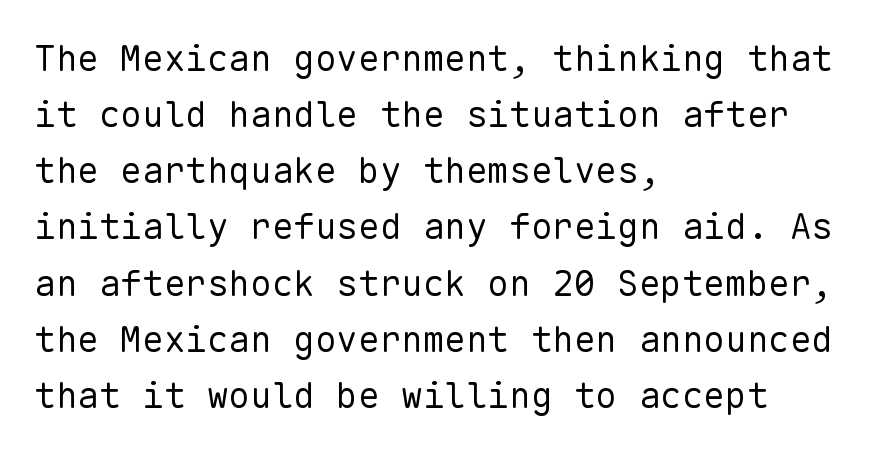
Q: Is the text bold? A: No.
Q: Is the text italic (slanted)? A: No, it is upright.
Q: Is the typeface a serif or a sans-serif typeface? A: Sans-serif.
Q: Is the text underlined? A: No.
Q: How is the paragraph aligned? A: Left-aligned.
Q: Is the spacing between letters normal or unusually wide? A: Normal.
Q: Is the spacing between lines tight, normal or loose? A: Normal.
Q: Width (condensed, normal, or wide)? A: Normal.
Q: Stroke contrast? A: Low.
Q: x-height? A: Medium.
Q: Monospaced? A: Yes.
